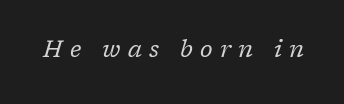
The image shows 23 px text type, italic (leaning right); set unusually wide letter spacing (+0.32 em), not underlined.
